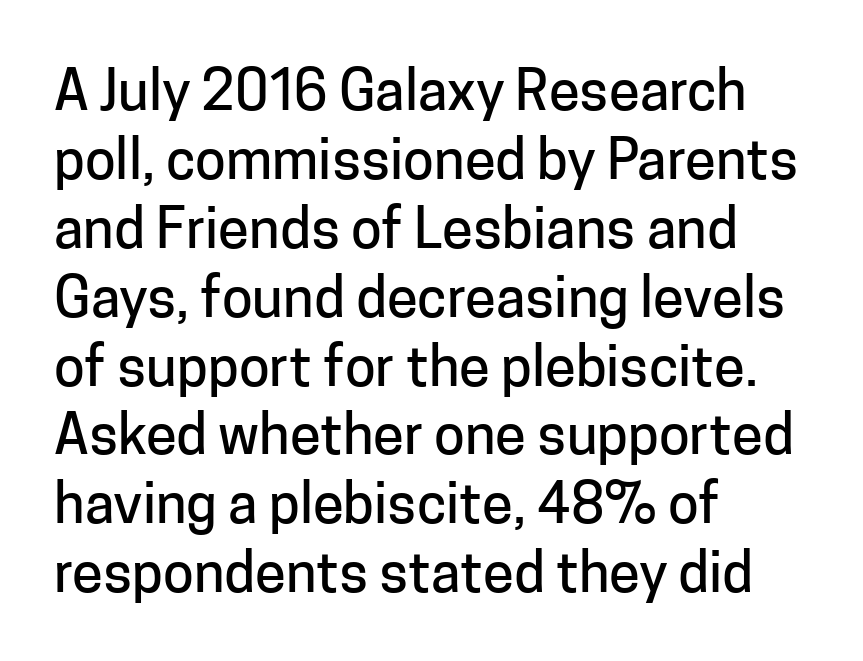
{"serif": "no", "italic": "no", "width": "normal", "stroke_contrast": "low", "x_height": "medium", "monospaced": "no", "underline": "no", "align": "left", "line_spacing_ratio": 1.23, "letter_spacing": "normal", "letter_spacing_em": 0.0, "glyph_px": 56}
